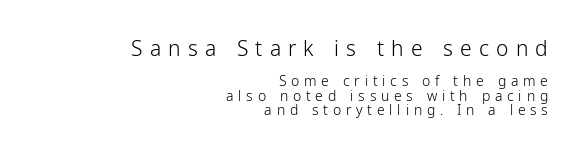
Q: Is the text bold? A: No.
Q: Is the text italic (slanted)? A: No, it is upright.
Q: Is the text underlined? A: No.
Q: How is the paragraph aligned? A: Right-aligned.
Q: Is the spacing between letters normal or unusually wide? A: Unusually wide.
Q: Is the spacing between lines tight, normal or loose? A: Tight.
Q: Which block of text is set in a larger size, the first (top) or the second (bottom)? A: The first (top) one.
